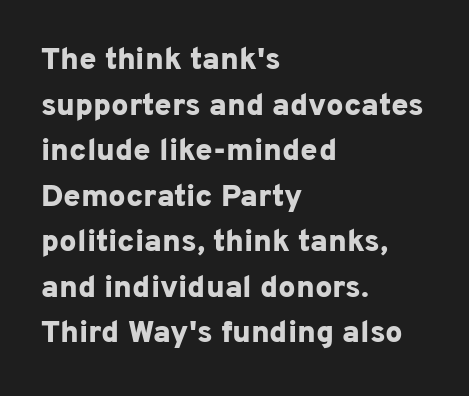
The font family rendered here belongs to the sans-serif group. The tracking reads as untouched default to a designer's eye. The specimen reads as upright at a glance. A normal amount of white space separates one row of letters from the next. The baseline area is clear. The lines are quadded left.
